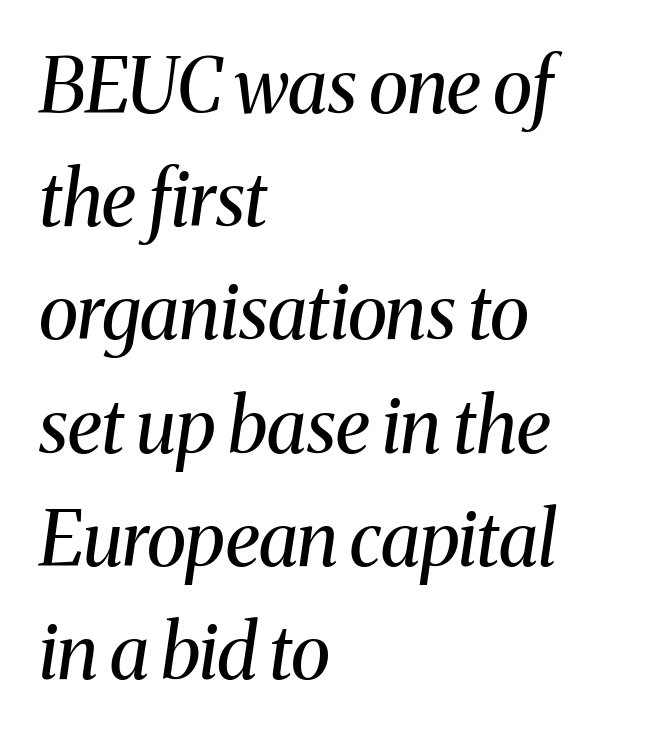
The image shows 75 px regular-weight serif type, italic (leaning right); set left-aligned, normal line spacing (1.51x), normal letter spacing, not underlined; medium stroke contrast and a medium x-height.
